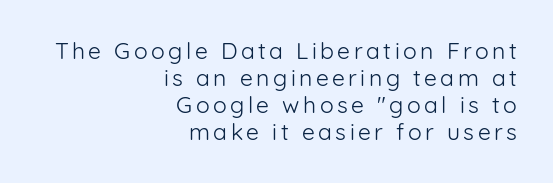
Q: Is the text bold? A: No.
Q: Is the text italic (slanted)? A: No, it is upright.
Q: Is the text underlined? A: No.
Q: How is the paragraph aligned? A: Right-aligned.
